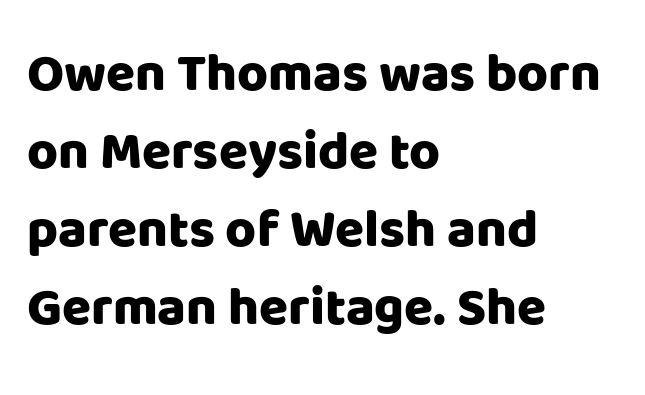
Q: Is the text bold? A: Yes.
Q: Is the text italic (slanted)? A: No, it is upright.
Q: Is the typeface a serif or a sans-serif typeface? A: Sans-serif.
Q: Is the text underlined? A: No.
Q: How is the paragraph aligned? A: Left-aligned.
Q: Is the spacing between letters normal or unusually wide? A: Normal.
Q: Is the spacing between lines tight, normal or loose? A: Normal.
Q: Width (condensed, normal, or wide)? A: Normal.
Q: Stroke contrast? A: Low.
Q: x-height? A: Large.
Q: Monospaced? A: No.
